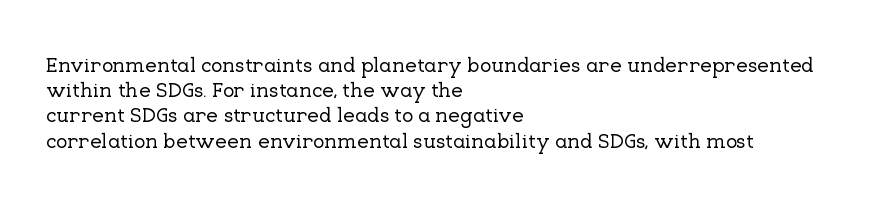
Q: Is the text italic (slanted)? A: No, it is upright.
Q: Is the text underlined? A: No.
Q: How is the paragraph aligned? A: Left-aligned.
Q: Is the spacing between letters normal or unusually wide? A: Normal.
